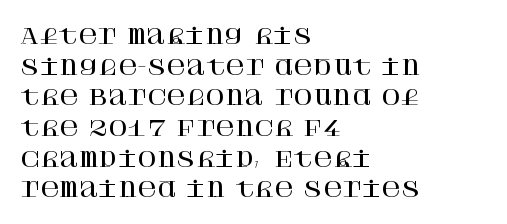
Style check: upright. Quick note: interline space is typical. This sample uses plain, unmodified letter spacing. In CSS terms this would be text-align: left.
